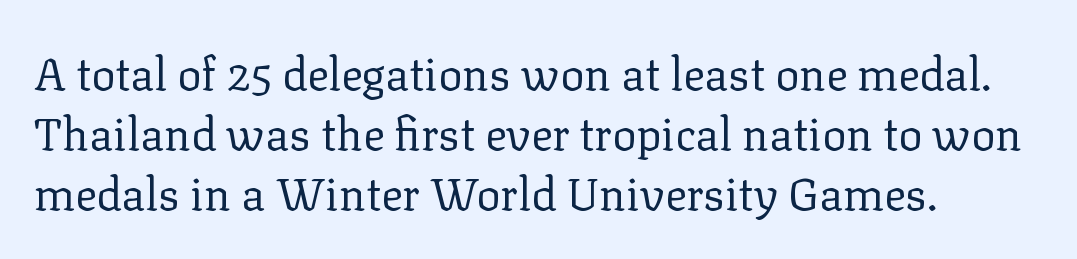
The image shows 45 px regular-weight serif type, upright; set left-aligned, normal line spacing (1.33x), normal letter spacing, not underlined; low stroke contrast and a medium x-height.
